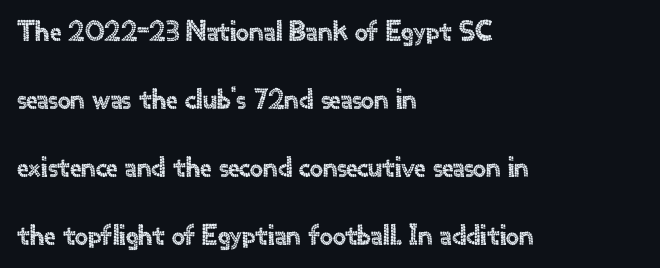
Is there any slant? The stems are plumb. No word sits above an underline. Short and long lines alike share a common starting point at left. Honestly, the letter spacing is just normal — you wouldn't notice it. Compared with typical paragraphs, the rows here are farther apart. Think of a printed novel: that variable character pitch is what you see here.
